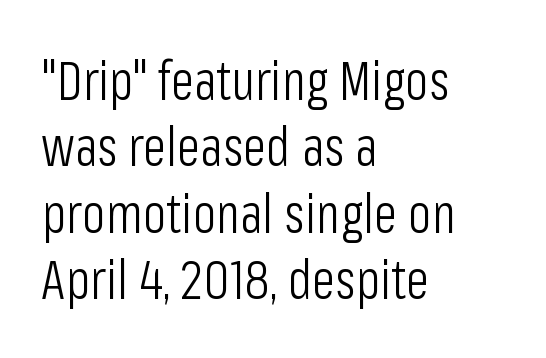
You can tell it's not italic because the verticals are truly vertical. The glyphs in this specimen are sans serif. No letter is thick-stroked: the sample isn't bold. The space beneath each line is pristine and unruled. No extra tracking has been applied to these lines. Line beginnings align vertically; line endings do not.
